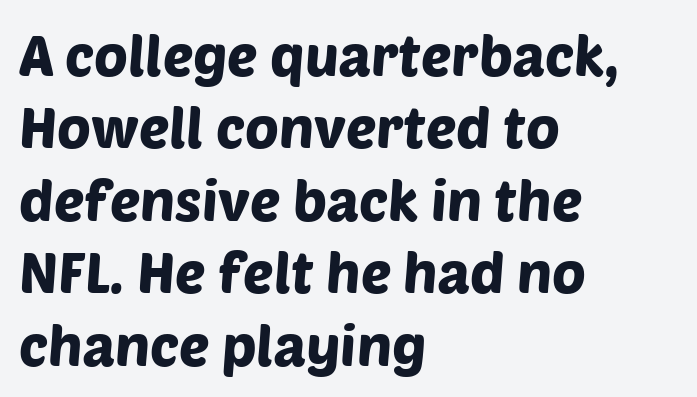
The passage shown has conventional tracking throughout. The face used here is proportionally spaced, like ordinary book or web type. The paragraph has a hard left edge and a soft right edge. Beneath every word, the page is bare. What's the leading like? Ordinary, nothing unusual.
